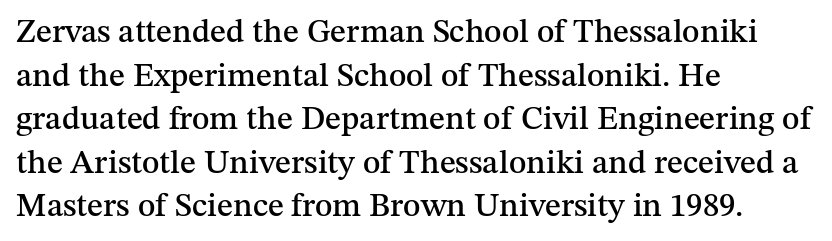
{"serif": "yes", "italic": "no", "width": "normal", "stroke_contrast": "medium", "x_height": "medium", "monospaced": "no", "underline": "no", "align": "left", "line_spacing": "normal", "line_spacing_ratio": 1.32, "letter_spacing": "normal", "letter_spacing_em": 0.0, "glyph_px": 33}
